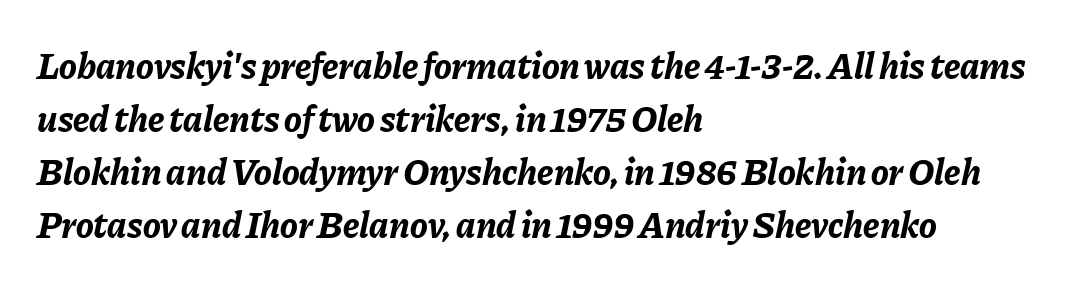
{"italic": "yes", "lean": "right", "slant_degrees": 11, "bold": "yes", "weight": "bold", "width": "normal", "stroke_contrast": "low", "x_height": "medium", "monospaced": "no", "underline": "no", "align": "left", "line_spacing": "normal", "line_spacing_ratio": 1.43, "letter_spacing": "normal", "letter_spacing_em": 0.0, "glyph_px": 37}
